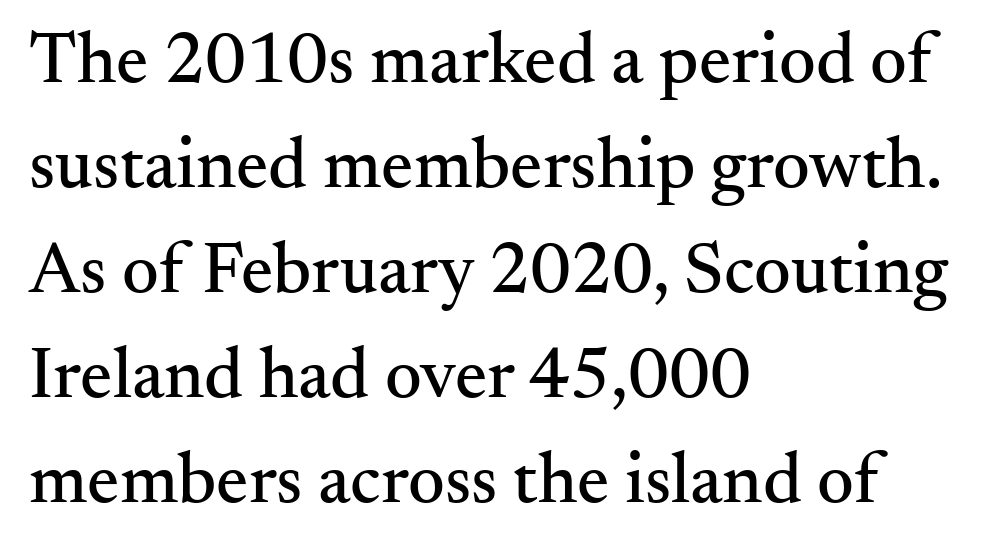
Q: Is the text italic (slanted)? A: No, it is upright.
Q: Is the typeface a serif or a sans-serif typeface? A: Serif.
Q: Is the text underlined? A: No.
Q: How is the paragraph aligned? A: Left-aligned.
Q: Is the spacing between letters normal or unusually wide? A: Normal.
Q: Is the spacing between lines tight, normal or loose? A: Normal.
Q: Width (condensed, normal, or wide)? A: Normal.
Q: Stroke contrast? A: Medium.
Q: x-height? A: Small.
Q: Monospaced? A: No.
